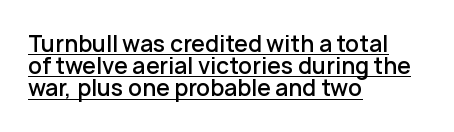
The image shows 22 px text type, upright; set left-aligned, tight line spacing (1.01x), normal letter spacing, underlined.
